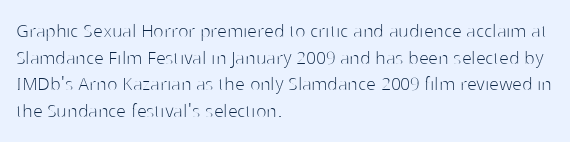
The face used here is rendered with its standard letterfit. The rag falls on the right side of this text block. The typeface has the unassuming heft of standard copy or less. Italic: no, the glyphs are upright roman.
